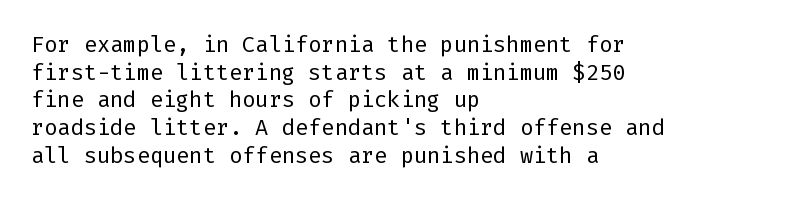
{"italic": "no", "bold": "no", "underline": "no", "align": "left", "line_spacing": "normal", "line_spacing_ratio": 1.26, "letter_spacing": "normal", "letter_spacing_em": 0.0, "glyph_px": 22}
